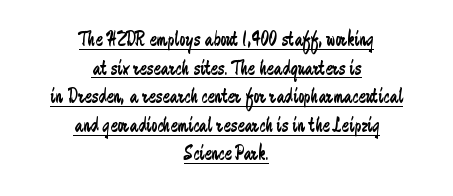
{"bold": "no", "underline": "yes", "align": "center", "line_spacing": "normal", "line_spacing_ratio": 1.36, "letter_spacing": "normal", "letter_spacing_em": 0.0, "glyph_px": 21}
